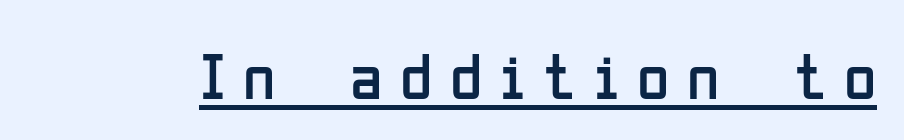
{"serif": "no", "italic": "no", "bold": "no", "weight": "regular", "width": "condensed", "stroke_contrast": "low", "x_height": "medium", "monospaced": "no", "underline": "yes", "letter_spacing": "wide", "letter_spacing_em": 0.27, "glyph_px": 66}
